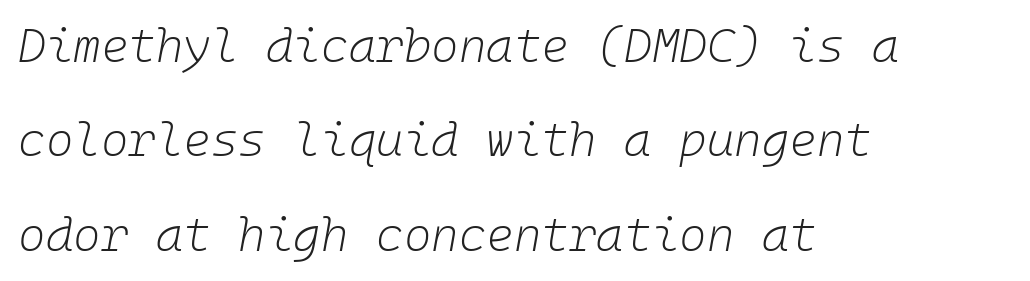
The image shows 47 px light type, italic (leaning right); set left-aligned, loose line spacing (2.01x), normal letter spacing, not underlined; low stroke contrast and a medium x-height.
